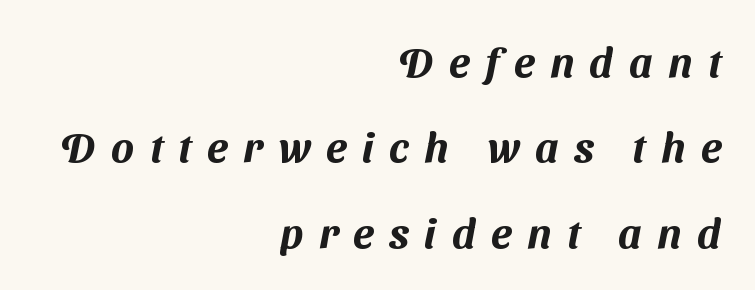
Q: Is the typeface a serif or a sans-serif typeface? A: Sans-serif.
Q: Is the text underlined? A: No.
Q: How is the paragraph aligned? A: Right-aligned.
Q: Is the spacing between letters normal or unusually wide? A: Unusually wide.
Q: Is the spacing between lines tight, normal or loose? A: Loose.
Q: Width (condensed, normal, or wide)? A: Normal.
Q: Stroke contrast? A: Medium.
Q: x-height? A: Medium.
Q: Monospaced? A: No.
